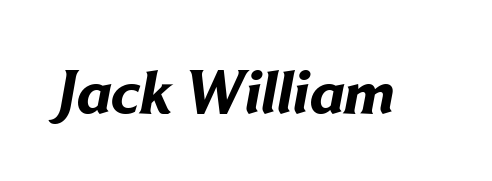
{"serif": "no", "bold": "yes", "weight": "bold", "width": "normal", "stroke_contrast": "low", "x_height": "medium", "monospaced": "no", "underline": "no", "letter_spacing": "normal", "letter_spacing_em": 0.0, "glyph_px": 63}
